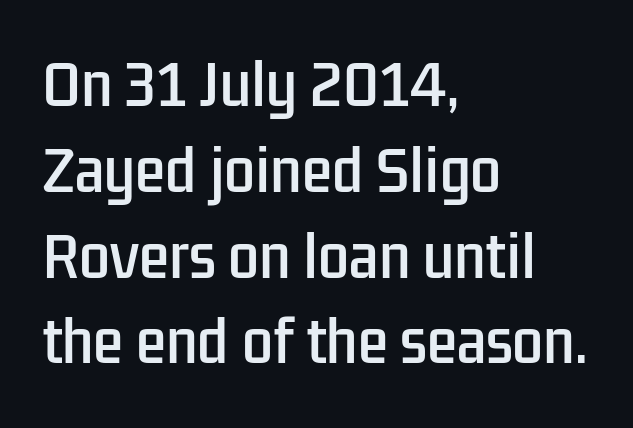
The image shows 55 px condensed sans-serif type, upright; set left-aligned, normal line spacing (1.56x), normal letter spacing, not underlined; low stroke contrast and a medium x-height.
